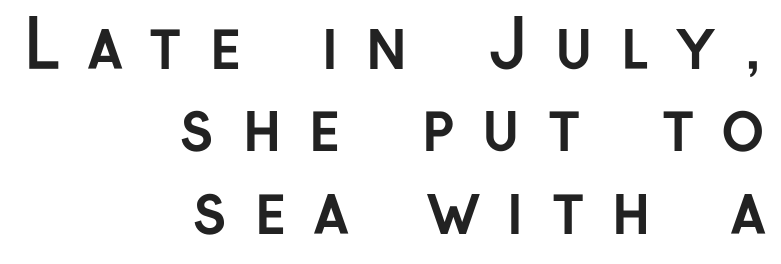
The image shows 66 px semibold sans-serif type, upright; set right-aligned, normal line spacing (1.25x), unusually wide letter spacing (+0.4 em), not underlined; low stroke contrast and a medium x-height.
